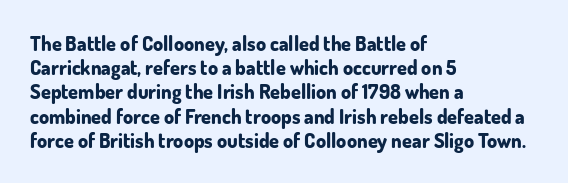
Descenders hang freely into open space. The paragraph has a hard left edge and a soft right edge. It's the straight-up-and-down kind of type. Observe the ordinary spacing: letters are neighbours, not strangers. Weight check: bold — yes, fully.
